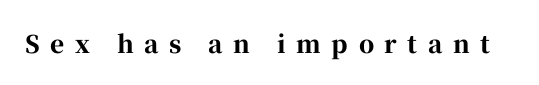
{"italic": "no", "bold": "yes", "underline": "no", "letter_spacing": "wide", "letter_spacing_em": 0.44, "glyph_px": 24}
